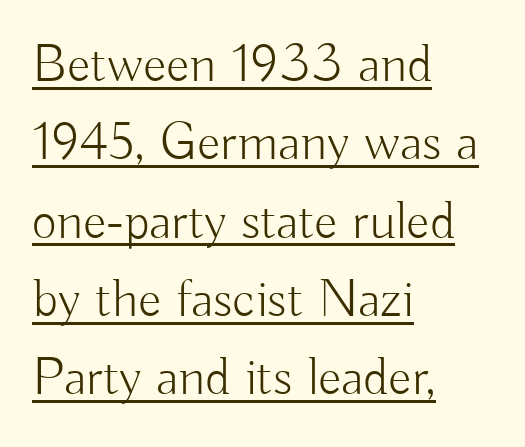
The image shows 54 px light sans-serif type, upright; set left-aligned, normal line spacing (1.45x), normal letter spacing, underlined; low stroke contrast and a small x-height.
